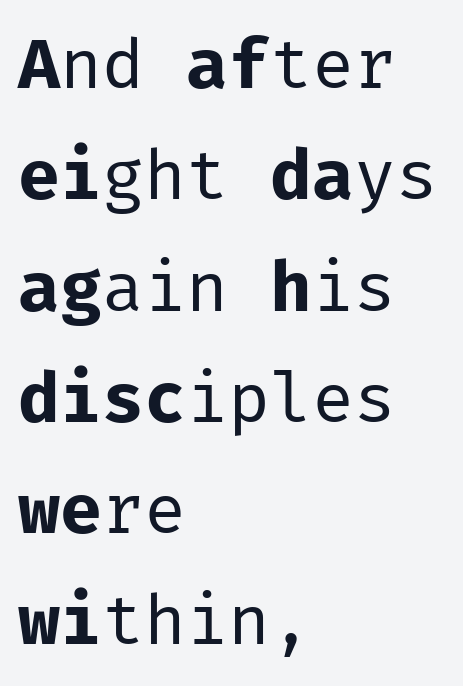
Q: Is the text bold? A: No.
Q: Is the text italic (slanted)? A: No, it is upright.
Q: Is the typeface a serif or a sans-serif typeface? A: Sans-serif.
Q: Is the text underlined? A: No.
Q: How is the paragraph aligned? A: Left-aligned.
Q: Is the spacing between letters normal or unusually wide? A: Normal.
Q: Is the spacing between lines tight, normal or loose? A: Normal.
Q: Width (condensed, normal, or wide)? A: Normal.
Q: Stroke contrast? A: Low.
Q: x-height? A: Medium.
Q: Monospaced? A: Yes.
